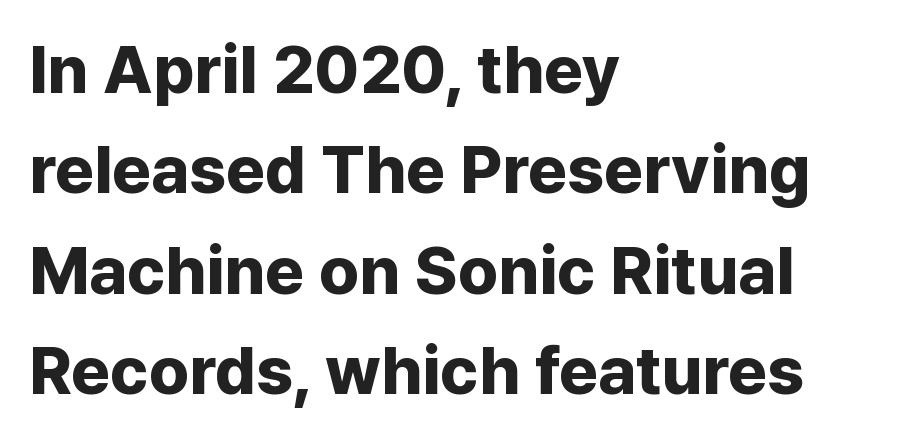
No italicization has been applied; the sample stays upright. The rendering uses a moderate line-height, typical for paragraphs. Unmarked baselines from the first word to the last. Tracking here is standard; glyphs follow each other at the usual distance. Stroke terminals: plain, sans-serif. Note the varied advance widths — an 'i' is clearly narrower than an 'm'.
